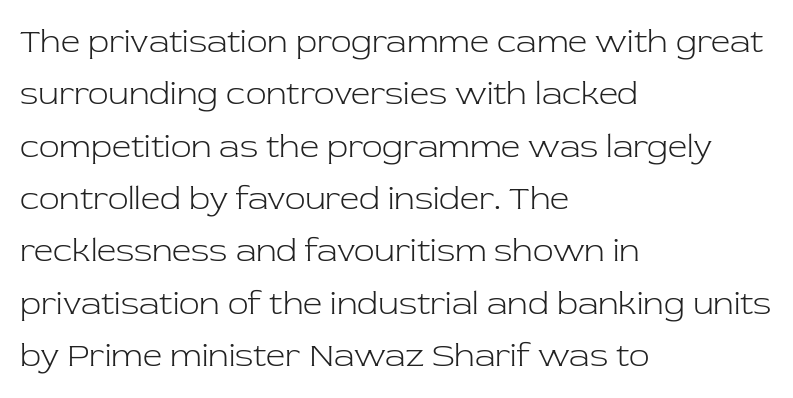
The letters carry serifs — small finishing strokes at the ends of their stems. Observe the ordinary spacing: letters are neighbours, not strangers. The rows are spaced the way most documents space them. The letters stand straight up with perfectly vertical stems. These lines stack with their left ends in a neat column. Here the designer chose a conventional face with non-uniform glyph widths.
